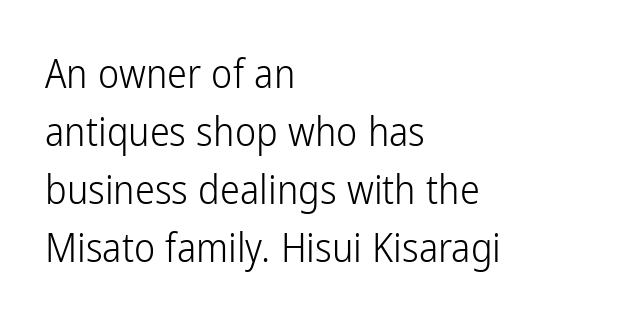
Q: Is the text bold? A: No.
Q: Is the text italic (slanted)? A: No, it is upright.
Q: Is the typeface a serif or a sans-serif typeface? A: Sans-serif.
Q: Is the text underlined? A: No.
Q: How is the paragraph aligned? A: Left-aligned.
Q: Is the spacing between letters normal or unusually wide? A: Normal.
Q: Is the spacing between lines tight, normal or loose? A: Normal.
Q: Width (condensed, normal, or wide)? A: Condensed.
Q: Stroke contrast? A: Low.
Q: x-height? A: Medium.
Q: Monospaced? A: No.
